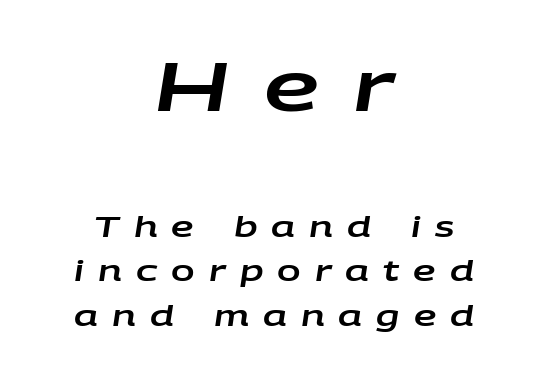
The image shows 69 px wide type, italic (leaning right); set centered, normal line spacing (1.59x), unusually wide letter spacing (+0.5 em), not underlined; the first (top) block is 2.46x larger; low stroke contrast and a large x-height.
